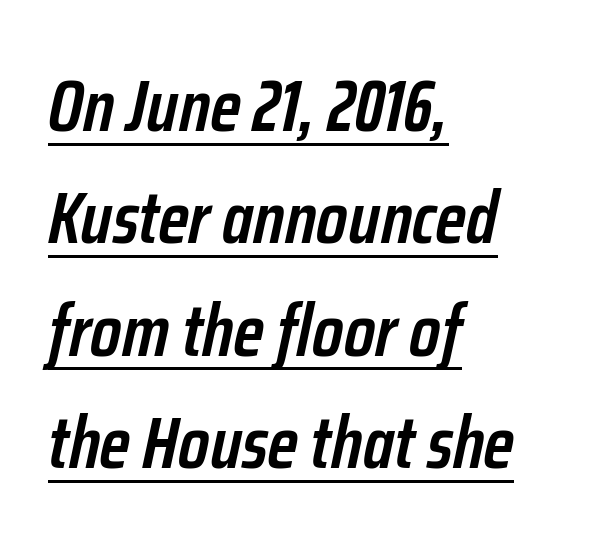
{"italic": "yes", "lean": "right", "slant_degrees": 12, "bold": "semi", "weight": "semibold", "width": "condensed", "stroke_contrast": "low", "x_height": "medium", "monospaced": "no", "underline": "yes", "align": "left", "line_spacing": "normal", "line_spacing_ratio": 1.54, "letter_spacing": "normal", "letter_spacing_em": 0.0, "glyph_px": 73}
